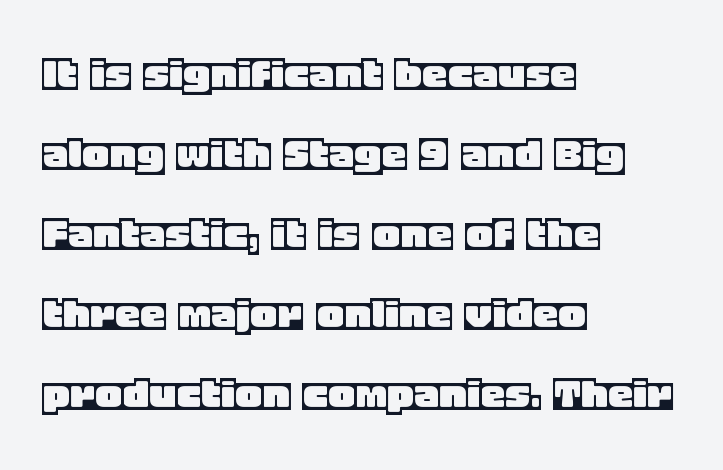
{"italic": "no", "width": "normal", "x_height": "large", "monospaced": "no", "underline": "no", "align": "left", "line_spacing": "normal", "line_spacing_ratio": 1.57, "letter_spacing": "normal", "letter_spacing_em": 0.0, "glyph_px": 51}
